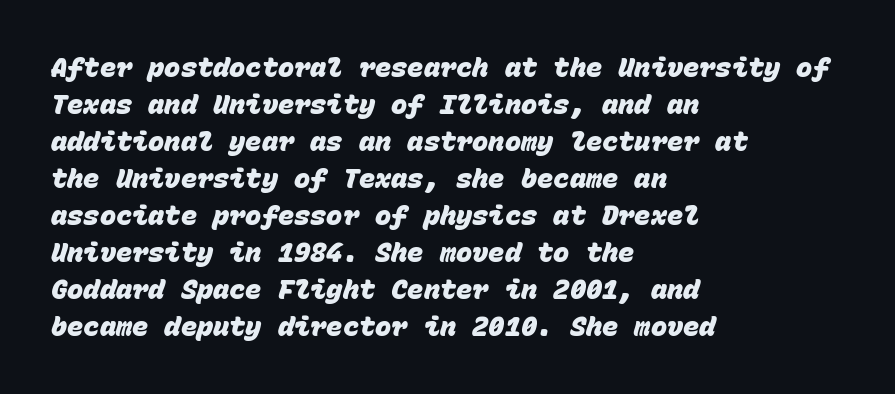
{"bold": "yes", "underline": "no", "align": "left", "line_spacing": "normal", "line_spacing_ratio": 1.37, "letter_spacing": "normal", "letter_spacing_em": 0.0, "glyph_px": 27}
